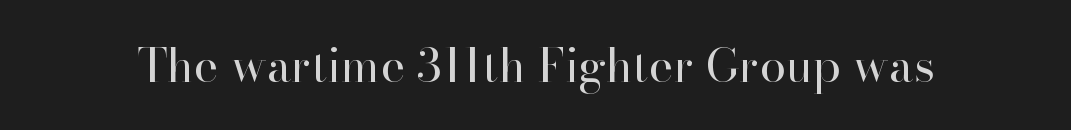
The image shows 47 px regular-weight serif type, upright; set normal letter spacing, not underlined; high stroke contrast and a small x-height.
